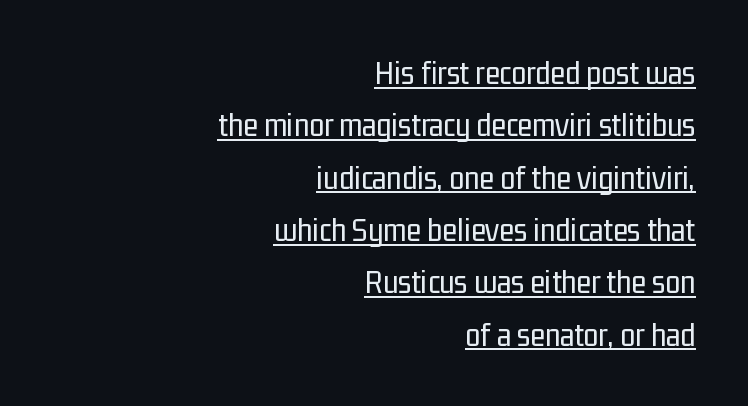
{"serif": "no", "italic": "no", "bold": "no", "weight": "regular", "width": "condensed", "stroke_contrast": "low", "x_height": "medium", "monospaced": "no", "underline": "yes", "align": "right", "line_spacing": "normal", "line_spacing_ratio": 1.54, "letter_spacing": "normal", "letter_spacing_em": 0.0, "glyph_px": 34}
